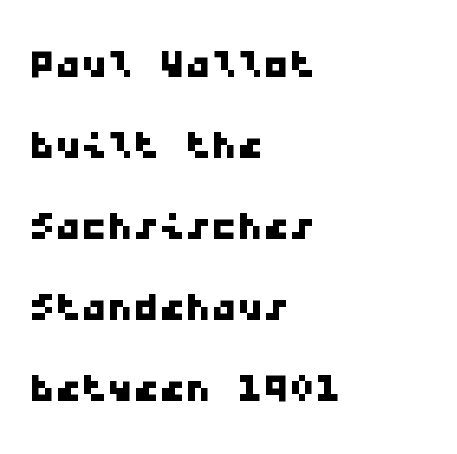
{"serif": "no", "width": "wide", "stroke_contrast": "low", "x_height": "medium", "monospaced": "yes", "underline": "no", "align": "left", "line_spacing": "normal", "line_spacing_ratio": 1.56, "letter_spacing": "normal", "letter_spacing_em": 0.0, "glyph_px": 52}
